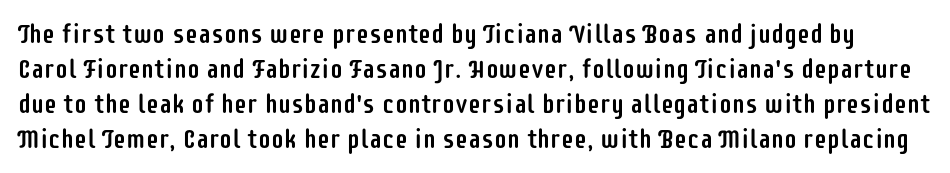
Q: Is the text italic (slanted)? A: No, it is upright.
Q: Is the text underlined? A: No.
Q: Is the spacing between letters normal or unusually wide? A: Normal.
Q: Is the spacing between lines tight, normal or loose? A: Normal.
